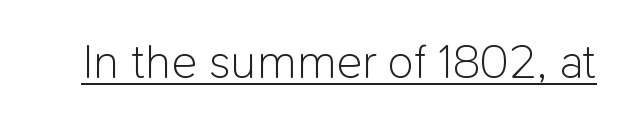
Q: Is the text bold? A: No.
Q: Is the text italic (slanted)? A: No, it is upright.
Q: Is the typeface a serif or a sans-serif typeface? A: Sans-serif.
Q: Is the text underlined? A: Yes.
Q: Is the spacing between letters normal or unusually wide? A: Normal.
Q: Width (condensed, normal, or wide)? A: Normal.
Q: Stroke contrast? A: Low.
Q: x-height? A: Medium.
Q: Monospaced? A: No.
